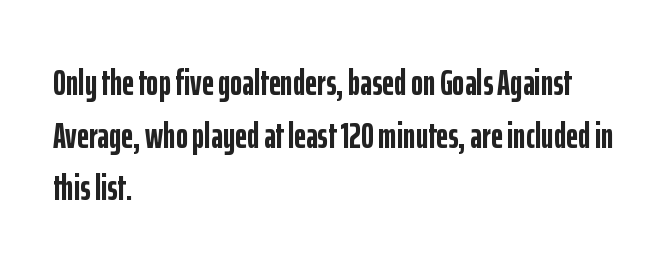
Standard letterfit; no display-style spreading of the glyphs. Grotesque or geometric, the face here clearly has no serifs. Note the varied advance widths — an 'i' is clearly narrower than an 'm'. Ordinary non-slanted type is in use. These lines are set flush left with a ragged right edge.
